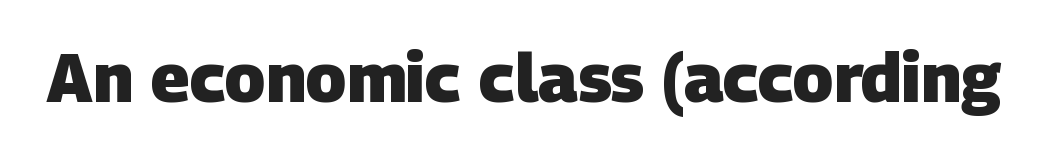
{"serif": "no", "bold": "yes", "weight": "heavy", "width": "normal", "stroke_contrast": "low", "x_height": "large", "monospaced": "no", "underline": "no", "letter_spacing": "normal", "letter_spacing_em": 0.0, "glyph_px": 68}
